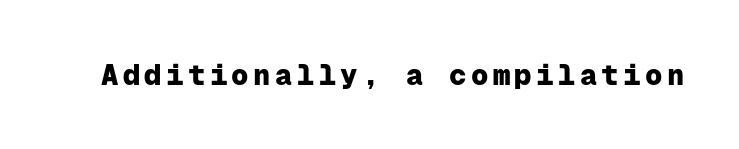
{"serif": "no", "italic": "no", "bold": "yes", "weight": "heavy", "width": "normal", "stroke_contrast": "low", "x_height": "medium", "monospaced": "yes", "underline": "no", "glyph_px": 29}
